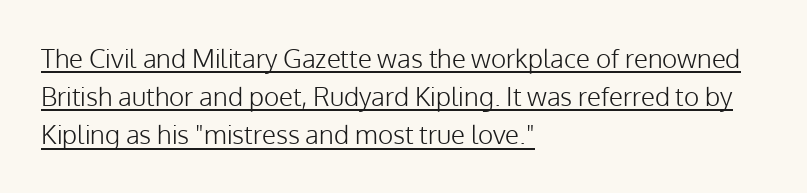
The lettering is marked with a stroke running underneath it. Designer's note — italics off, roman on. Look at the tracking — it's just the regular setting, nothing added. Is this a heavy cut? Hardly; it is regular or lighter.
